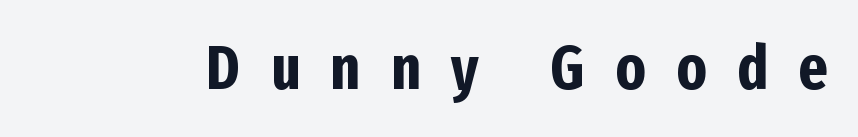
The image shows 62 px bold, condensed sans-serif type, upright; set unusually wide letter spacing (+0.49 em), not underlined; low stroke contrast and a medium x-height.
